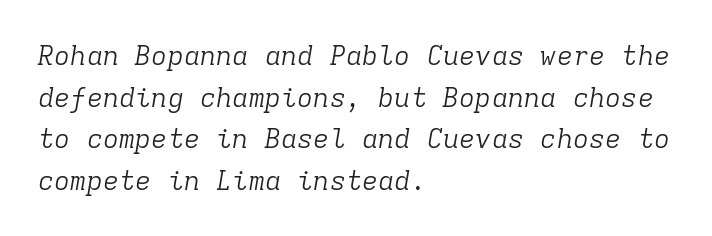
Q: Is the text bold? A: No.
Q: Is the text italic (slanted)? A: Yes, it leans right by about 9 degrees.
Q: Is the text underlined? A: No.
Q: How is the paragraph aligned? A: Left-aligned.
Q: Is the spacing between letters normal or unusually wide? A: Normal.
Q: Is the spacing between lines tight, normal or loose? A: Normal.
